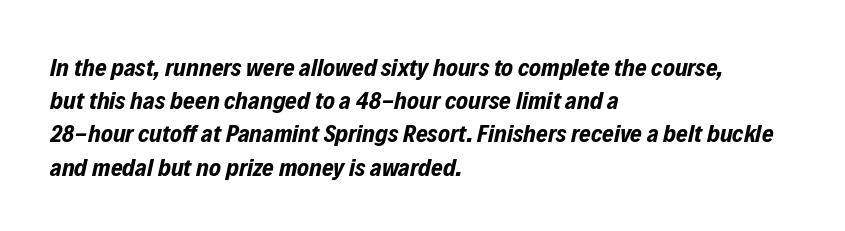
Q: Is the text bold? A: Yes.
Q: Is the text italic (slanted)? A: Yes, it leans right by about 12 degrees.
Q: Is the text underlined? A: No.
Q: How is the paragraph aligned? A: Left-aligned.
Q: Is the spacing between letters normal or unusually wide? A: Normal.
Q: Is the spacing between lines tight, normal or loose? A: Normal.
